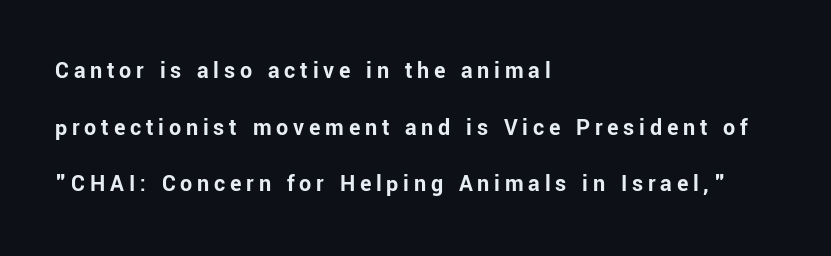
Q: Is the text bold? A: Yes.
Q: Is the text italic (slanted)? A: No, it is upright.
Q: Is the text underlined? A: No.
Q: How is the paragraph aligned? A: Left-aligned.
Q: Is the spacing between letters normal or unusually wide? A: Unusually wide.
Q: Is the spacing between lines tight, normal or loose? A: Loose.
